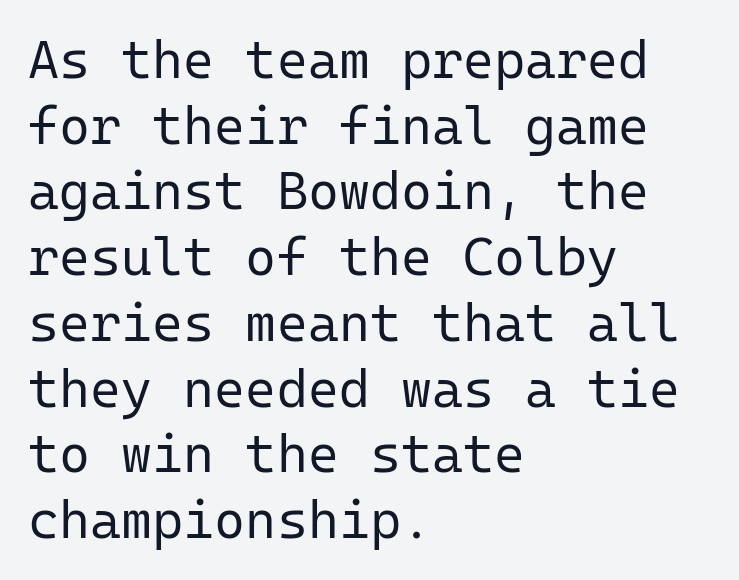
{"serif": "no", "italic": "no", "bold": "no", "weight": "regular", "width": "normal", "stroke_contrast": "low", "x_height": "medium", "monospaced": "yes", "underline": "no", "align": "left", "line_spacing_ratio": 1.24, "letter_spacing": "normal", "letter_spacing_em": 0.0, "glyph_px": 53}
